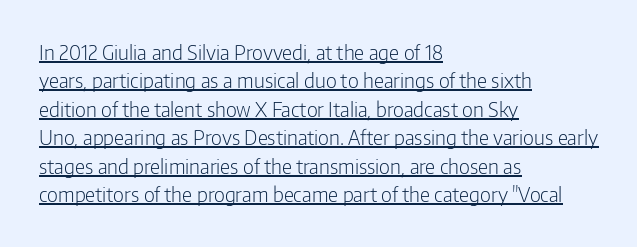
{"italic": "no", "bold": "no", "underline": "yes", "align": "left", "line_spacing": "normal", "line_spacing_ratio": 1.42, "letter_spacing": "normal", "letter_spacing_em": 0.0, "glyph_px": 20}
